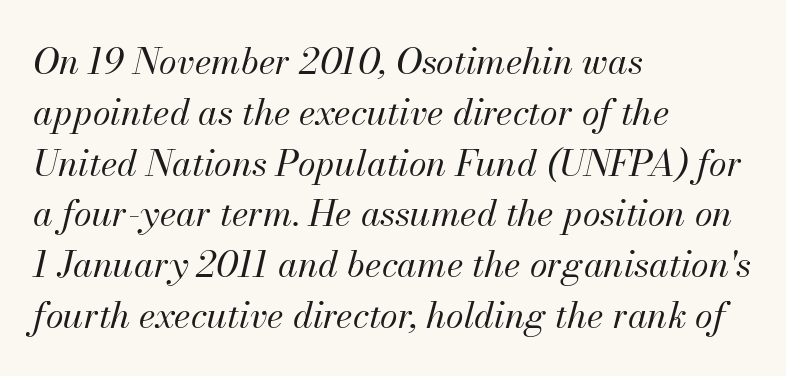
This is oblique type, the kind used for emphasis or titles. Summary of vertical rhythm: regular, with standard interline spacing. Stems here are at most as thick as an everyday book face. Students, note that the glyphs here touch the page at normal intervals.
